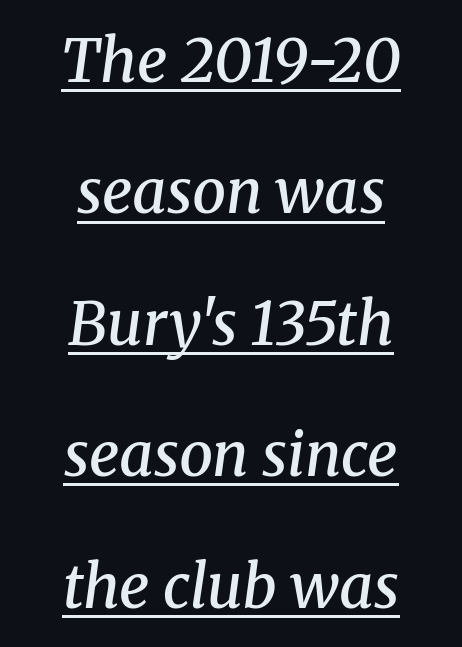
{"serif": "yes", "italic": "yes", "lean": "right", "slant_degrees": 8, "bold": "semi", "weight": "semibold", "width": "normal", "stroke_contrast": "medium", "x_height": "medium", "monospaced": "no", "underline": "yes", "align": "center", "line_spacing": "loose", "line_spacing_ratio": 2.19, "letter_spacing": "normal", "letter_spacing_em": 0.0, "glyph_px": 60}
